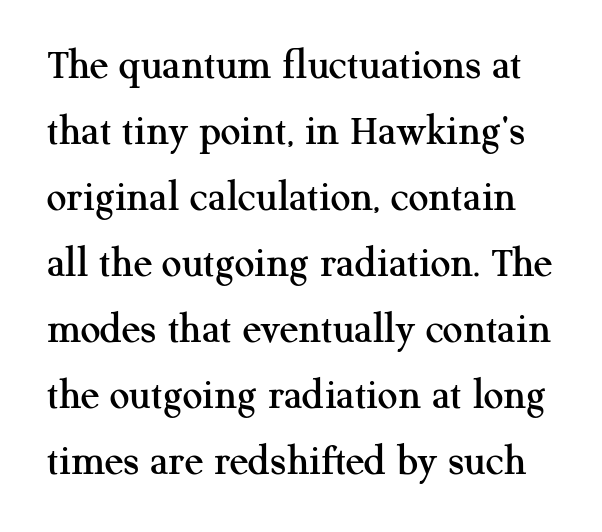
Q: Is the text italic (slanted)? A: No, it is upright.
Q: Is the typeface a serif or a sans-serif typeface? A: Serif.
Q: Is the text underlined? A: No.
Q: Is the spacing between letters normal or unusually wide? A: Normal.
Q: Is the spacing between lines tight, normal or loose? A: Normal.
Q: Width (condensed, normal, or wide)? A: Normal.
Q: Stroke contrast? A: Medium.
Q: x-height? A: Medium.
Q: Monospaced? A: No.
